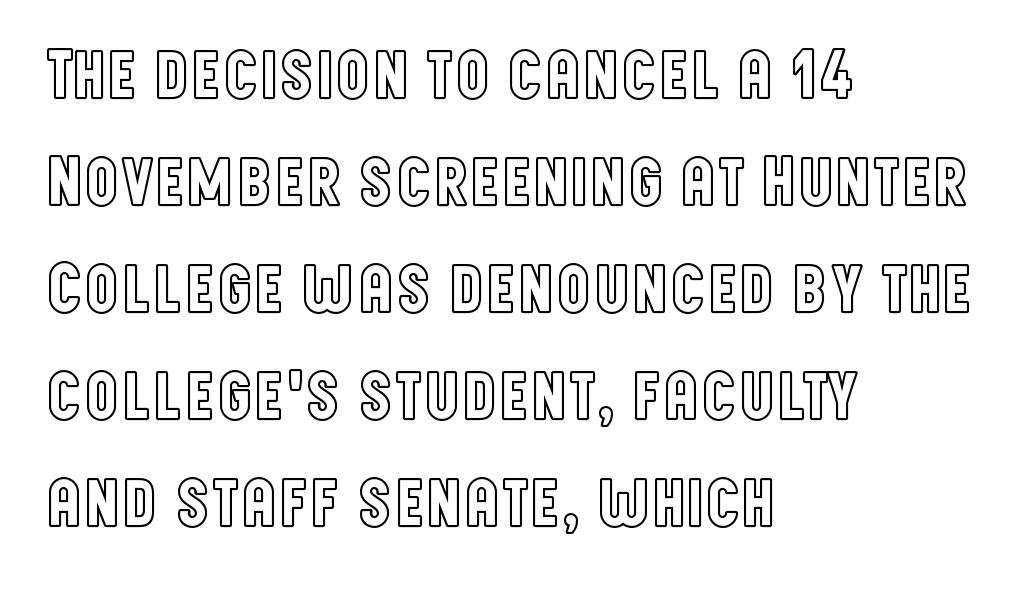
The image shows 70 px condensed type, upright; set left-aligned, normal line spacing (1.53x), normal letter spacing, not underlined; a large x-height.
